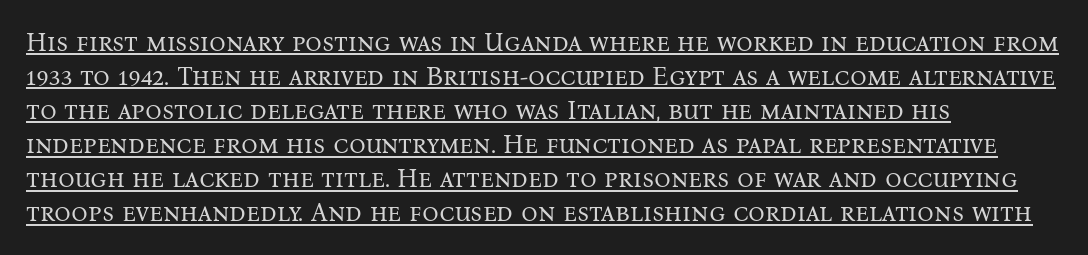
Q: Is the text bold? A: No.
Q: Is the text italic (slanted)? A: No, it is upright.
Q: Is the text underlined? A: Yes.
Q: How is the paragraph aligned? A: Left-aligned.
Q: Is the spacing between letters normal or unusually wide? A: Normal.
Q: Is the spacing between lines tight, normal or loose? A: Normal.
